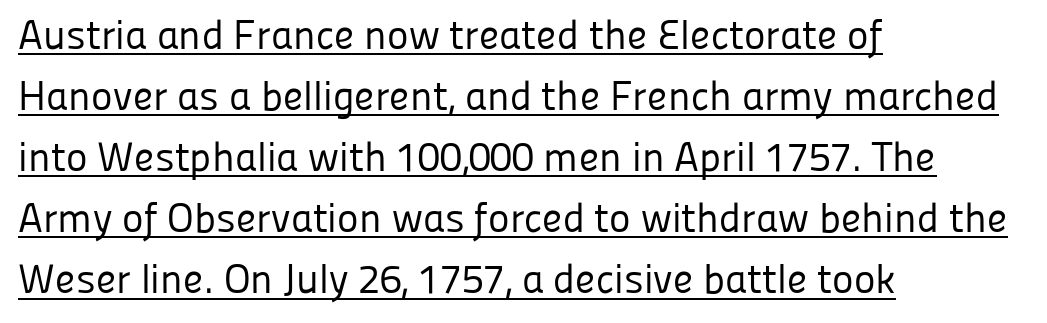
Regular leading. The setting favours the left margin, as ordinary paragraphs usually do. Is the stroke heavy? The answer is a plain regular-or-lighter. Style check: upright.
